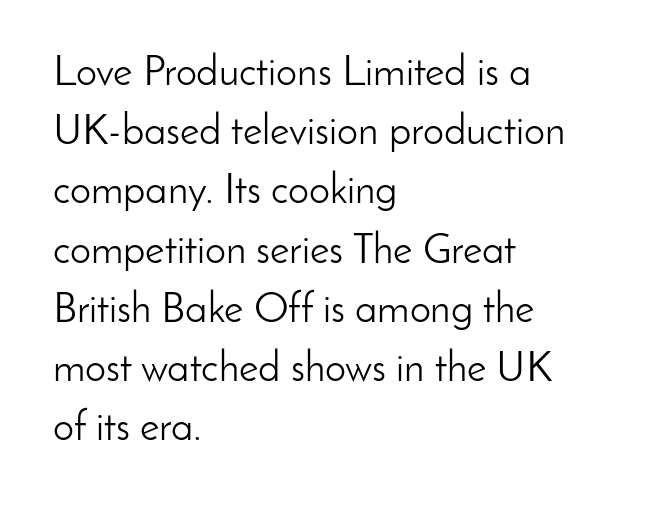
The image shows 42 px light sans-serif type, upright; set left-aligned, normal line spacing (1.41x), normal letter spacing, not underlined; low stroke contrast and a small x-height.
